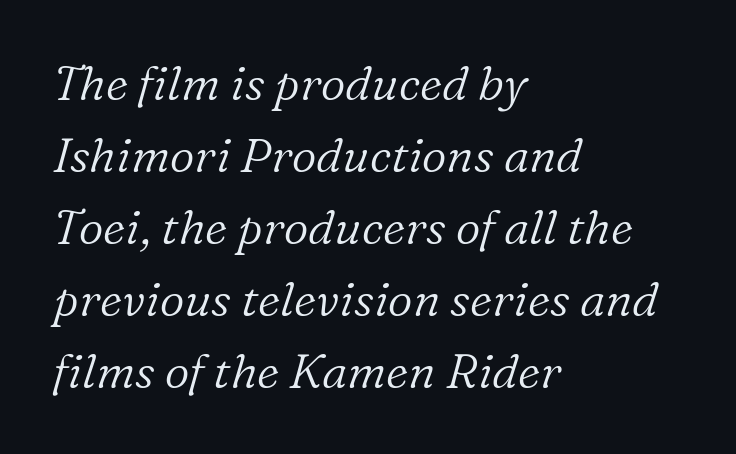
Q: Is the text bold? A: No.
Q: Is the text italic (slanted)? A: Yes, it leans right by about 16 degrees.
Q: Is the typeface a serif or a sans-serif typeface? A: Serif.
Q: Is the text underlined? A: No.
Q: How is the paragraph aligned? A: Left-aligned.
Q: Is the spacing between letters normal or unusually wide? A: Normal.
Q: Is the spacing between lines tight, normal or loose? A: Normal.
Q: Width (condensed, normal, or wide)? A: Normal.
Q: Stroke contrast? A: Low.
Q: x-height? A: Medium.
Q: Monospaced? A: No.
